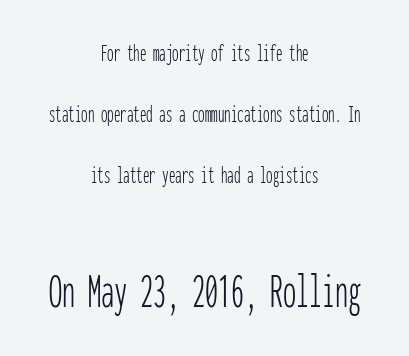
The image shows 52 px thin, condensed sans-serif type, upright, monospaced; set centered, loose line spacing (2.34x), normal letter spacing, not underlined; the second (bottom) block is 2.0x larger; low stroke contrast and a medium x-height.
